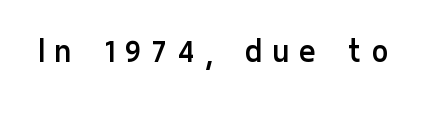
{"serif": "no", "italic": "no", "bold": "no", "weight": "regular", "width": "condensed", "stroke_contrast": "low", "x_height": "medium", "monospaced": "no", "underline": "no", "letter_spacing": "wide", "letter_spacing_em": 0.32, "glyph_px": 37}
